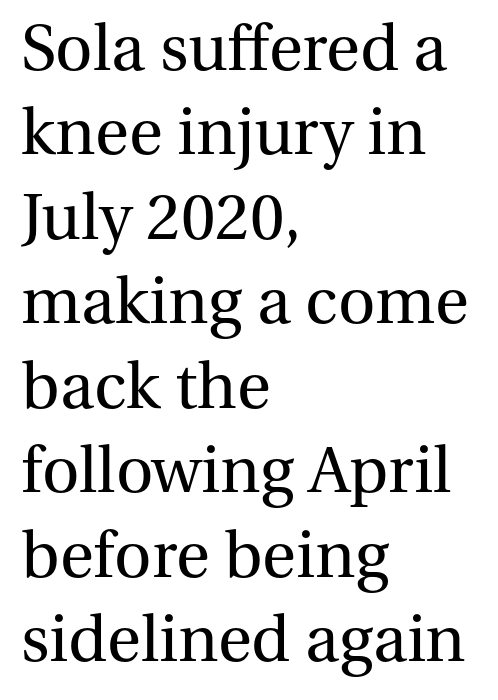
The image shows 65 px regular-weight serif type, upright; set left-aligned, normal line spacing (1.3x), normal letter spacing, not underlined; medium stroke contrast and a medium x-height.
